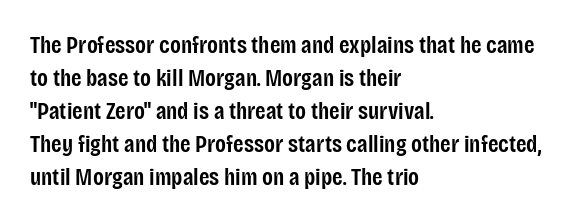
{"italic": "no", "bold": "semi", "underline": "no", "align": "left", "line_spacing": "normal", "line_spacing_ratio": 1.37, "letter_spacing": "normal", "letter_spacing_em": 0.0, "glyph_px": 24}
